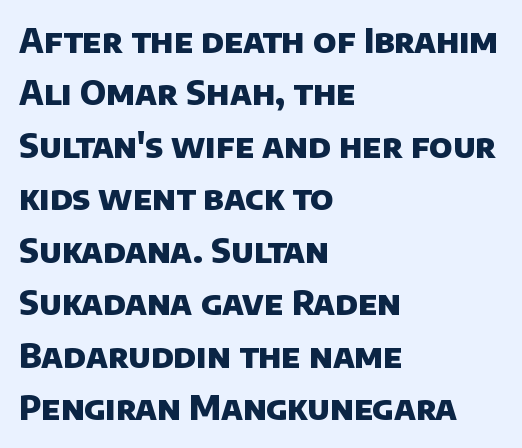
{"serif": "no", "bold": "yes", "weight": "heavy", "width": "normal", "stroke_contrast": "low", "x_height": "large", "monospaced": "no", "underline": "no", "align": "left", "line_spacing": "normal", "line_spacing_ratio": 1.59, "letter_spacing": "normal", "letter_spacing_em": 0.0, "glyph_px": 33}
